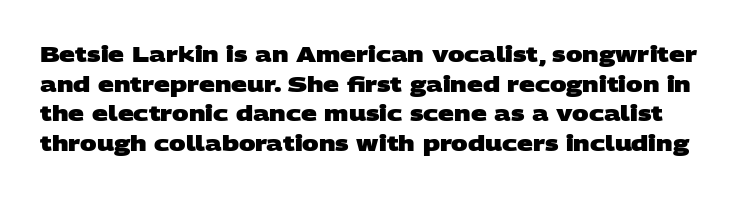
{"bold": "yes", "underline": "no", "line_spacing": "normal", "line_spacing_ratio": 1.35, "letter_spacing": "normal", "letter_spacing_em": 0.0, "glyph_px": 22}
